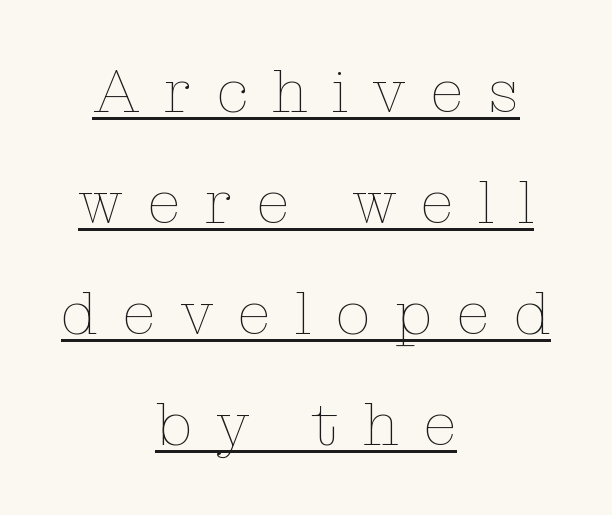
Caption: face not bold, strokes unweighted. Look at the tracking — it's clearly loosened, letters drifting apart. Looks like regular typesetting: each glyph gets only the width it needs. The passage is arranged like a title page — every line centered. Honestly, the underline is the first thing you notice here.
